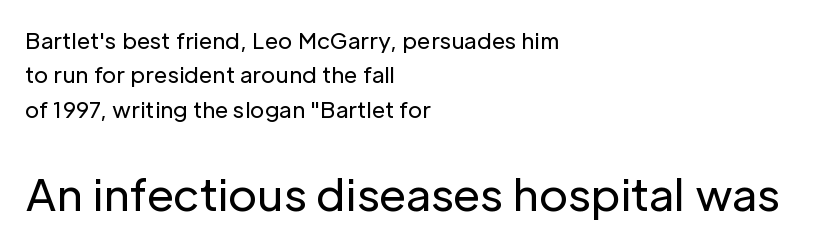
{"serif": "no", "italic": "no", "bold": "no", "weight": "regular", "width": "normal", "stroke_contrast": "low", "x_height": "medium", "monospaced": "no", "underline": "no", "align": "left", "line_spacing": "normal", "line_spacing_ratio": 1.56, "letter_spacing": "normal", "letter_spacing_em": 0.0, "larger_block": "second", "size_ratio": 2.0, "glyph_px": 44}
